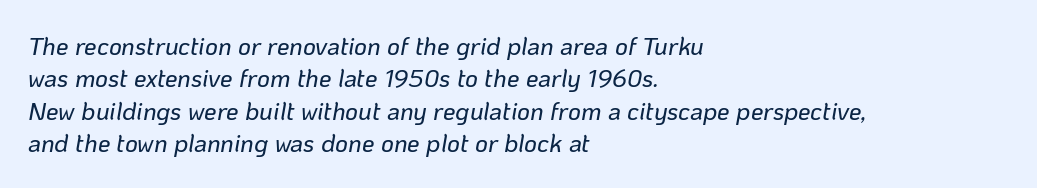
{"italic": "yes", "lean": "right", "slant_degrees": 10, "underline": "no", "align": "left", "line_spacing": "normal", "line_spacing_ratio": 1.3, "letter_spacing": "normal", "letter_spacing_em": 0.0, "glyph_px": 25}
